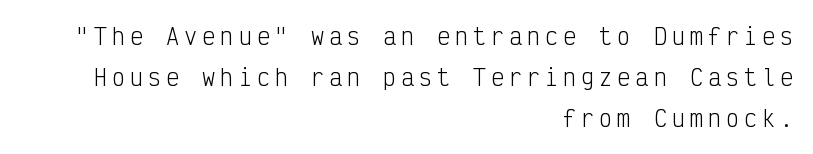
{"italic": "no", "bold": "no", "underline": "no", "align": "right", "line_spacing_ratio": 1.87, "letter_spacing": "wide", "letter_spacing_em": 0.22, "glyph_px": 22}
